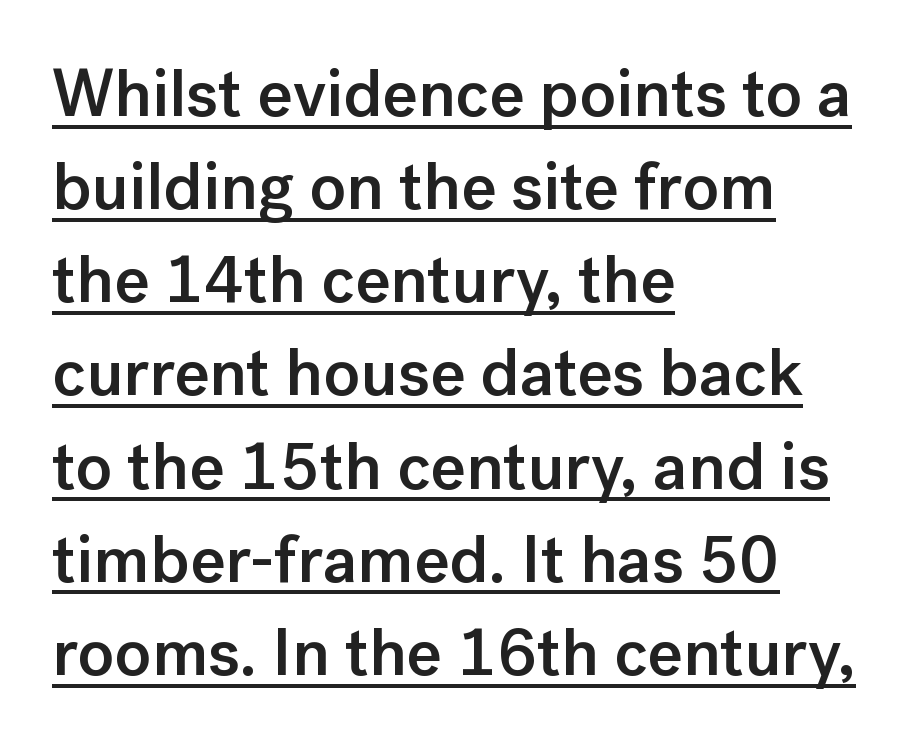
{"serif": "no", "italic": "no", "bold": "semi", "weight": "semibold", "width": "normal", "stroke_contrast": "low", "x_height": "medium", "monospaced": "no", "underline": "yes", "align": "left", "line_spacing": "normal", "line_spacing_ratio": 1.39, "letter_spacing": "normal", "letter_spacing_em": 0.0, "glyph_px": 67}
